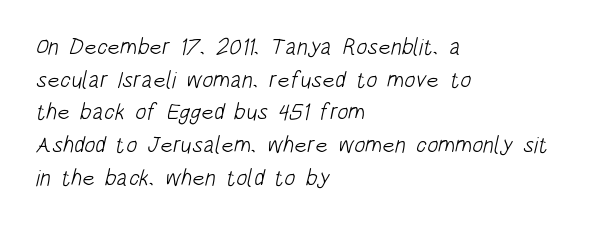
Q: Is the text bold? A: No.
Q: Is the text underlined? A: No.
Q: How is the paragraph aligned? A: Left-aligned.
Q: Is the spacing between letters normal or unusually wide? A: Normal.
Q: Is the spacing between lines tight, normal or loose? A: Normal.
